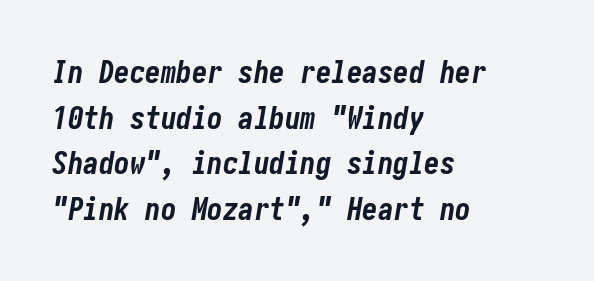
The type is set solid horizontally, with unmodified tracking. Pretty heavy lettering here — definitely bold. The rendering uses a moderate line-height, typical for paragraphs. Check under the words: just untouched page. There's an unmistakable incline to the writing here.
